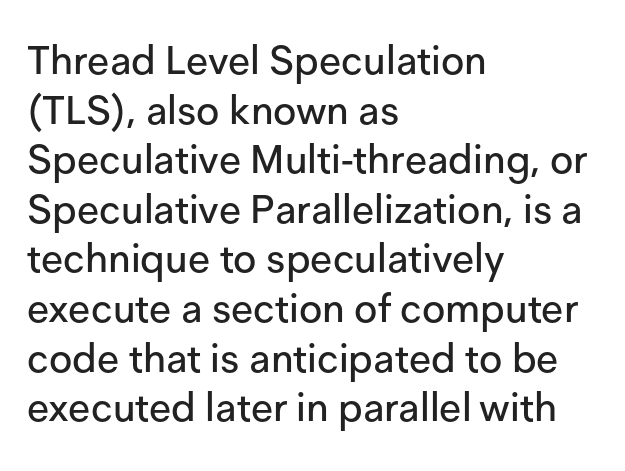
{"serif": "no", "italic": "no", "width": "normal", "stroke_contrast": "low", "x_height": "medium", "monospaced": "no", "underline": "no", "align": "left", "line_spacing_ratio": 1.24, "letter_spacing": "normal", "letter_spacing_em": 0.0, "glyph_px": 40}
